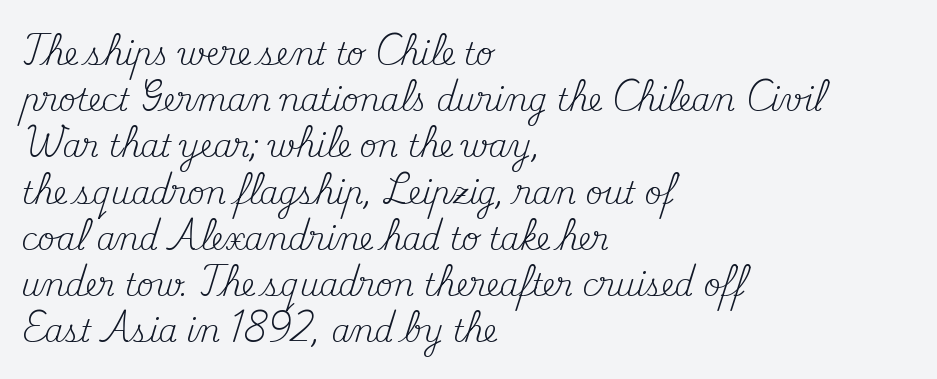
Q: Is the text bold? A: No.
Q: Is the text italic (slanted)? A: Yes.
Q: Is the typeface a serif or a sans-serif typeface? A: Serif.
Q: Is the text underlined? A: No.
Q: How is the paragraph aligned? A: Left-aligned.
Q: Is the spacing between letters normal or unusually wide? A: Normal.
Q: Is the spacing between lines tight, normal or loose? A: Normal.
Q: Width (condensed, normal, or wide)? A: Normal.
Q: Stroke contrast? A: Medium.
Q: x-height? A: Small.
Q: Monospaced? A: No.
